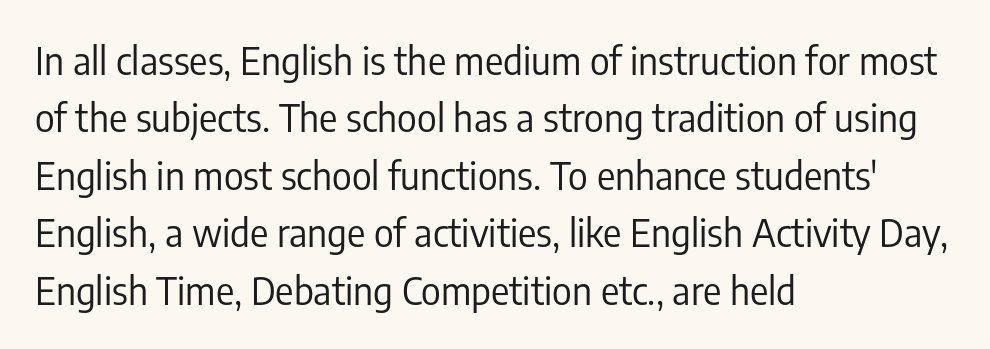
{"serif": "no", "italic": "no", "bold": "no", "weight": "regular", "width": "condensed", "stroke_contrast": "low", "x_height": "medium", "monospaced": "no", "underline": "no", "align": "left", "line_spacing": "normal", "line_spacing_ratio": 1.51, "letter_spacing": "normal", "letter_spacing_em": 0.0, "glyph_px": 38}
